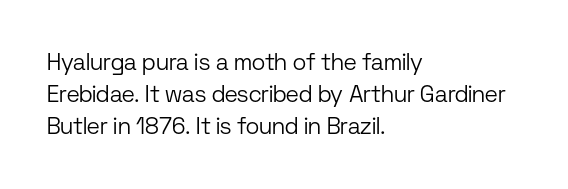
The image shows 23 px text type, upright; set left-aligned, normal line spacing (1.39x), normal letter spacing, not underlined.
